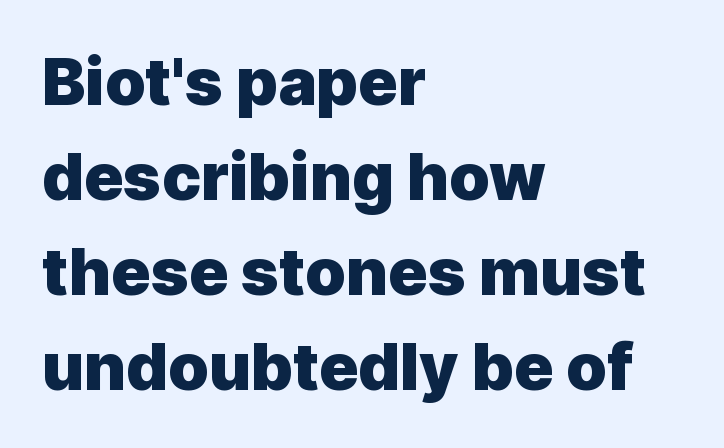
Q: Is the text bold? A: Yes.
Q: Is the text italic (slanted)? A: No, it is upright.
Q: Is the typeface a serif or a sans-serif typeface? A: Sans-serif.
Q: Is the text underlined? A: No.
Q: How is the paragraph aligned? A: Left-aligned.
Q: Is the spacing between letters normal or unusually wide? A: Normal.
Q: Is the spacing between lines tight, normal or loose? A: Normal.
Q: Width (condensed, normal, or wide)? A: Normal.
Q: x-height? A: Medium.
Q: Monospaced? A: No.
